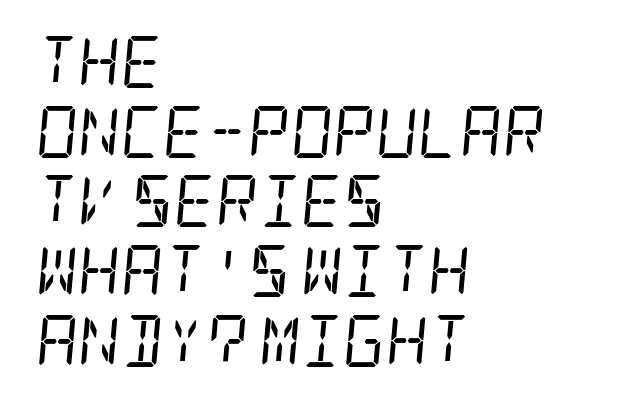
Stem width sits at or under what a default text font uses. Each new line begins a customary step beneath the previous one. Each word holds together tightly as a unit, with standard inter-letter gaps. Looking at the ascenders, they clearly lean.
